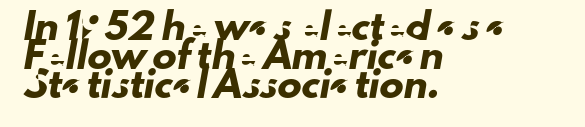
The glyphs are unaccompanied by any horizontal stroke below them. Every row of glyphs begins at an identical x-position on the left. How are the letters spaced? Ordinarily, with no added tracking.
